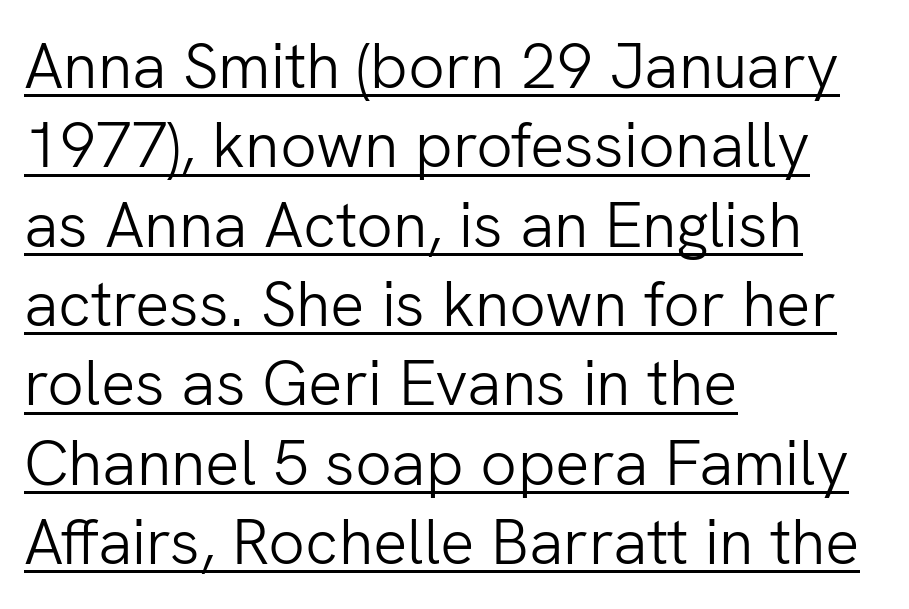
Q: Is the text bold? A: No.
Q: Is the text italic (slanted)? A: No, it is upright.
Q: Is the typeface a serif or a sans-serif typeface? A: Sans-serif.
Q: Is the text underlined? A: Yes.
Q: How is the paragraph aligned? A: Left-aligned.
Q: Is the spacing between letters normal or unusually wide? A: Normal.
Q: Width (condensed, normal, or wide)? A: Normal.
Q: Stroke contrast? A: Low.
Q: x-height? A: Medium.
Q: Monospaced? A: No.
